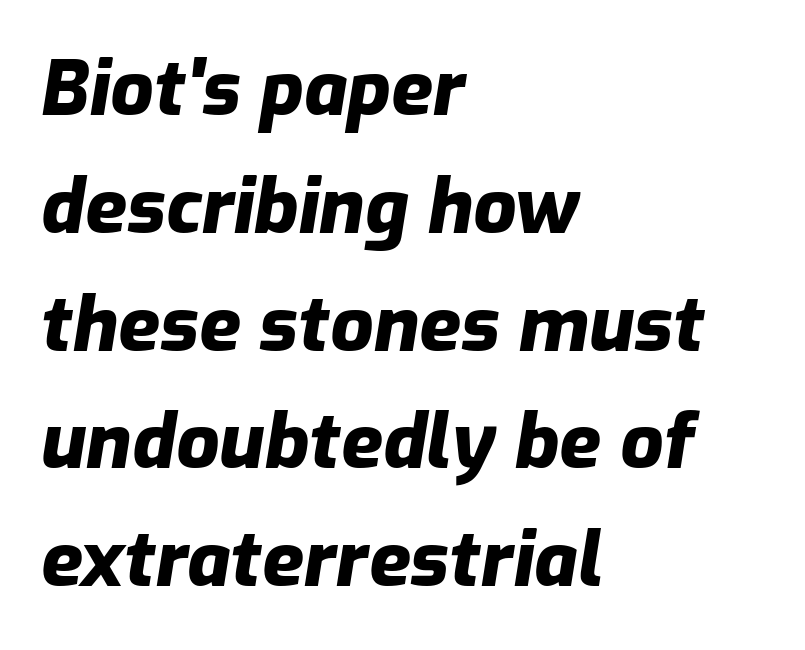
{"italic": "yes", "lean": "right", "slant_degrees": 9, "bold": "yes", "weight": "heavy", "width": "normal", "stroke_contrast": "low", "x_height": "medium", "monospaced": "no", "underline": "no", "align": "left", "line_spacing": "normal", "line_spacing_ratio": 1.55, "letter_spacing": "normal", "letter_spacing_em": 0.0, "glyph_px": 76}
